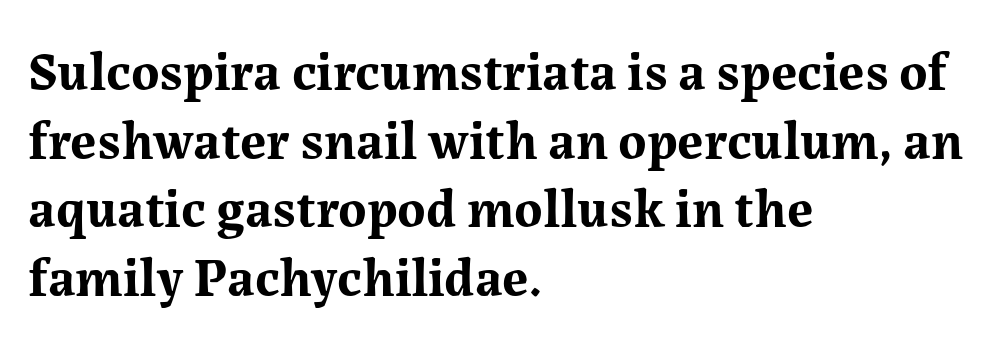
Q: Is the text bold? A: Yes.
Q: Is the text italic (slanted)? A: No, it is upright.
Q: Is the typeface a serif or a sans-serif typeface? A: Serif.
Q: Is the text underlined? A: No.
Q: How is the paragraph aligned? A: Left-aligned.
Q: Is the spacing between letters normal or unusually wide? A: Normal.
Q: Is the spacing between lines tight, normal or loose? A: Normal.
Q: Width (condensed, normal, or wide)? A: Normal.
Q: Stroke contrast? A: Medium.
Q: x-height? A: Medium.
Q: Monospaced? A: No.
